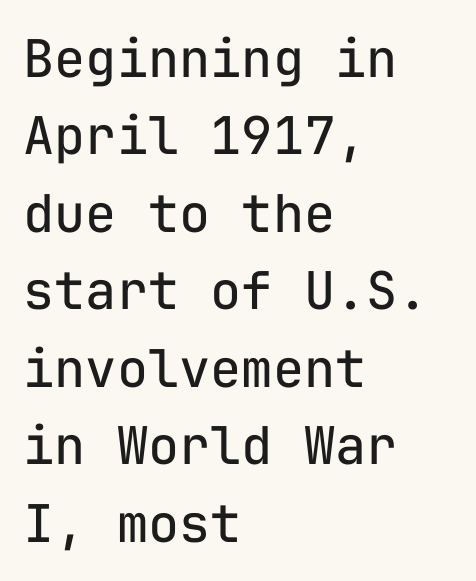
The image shows 52 px regular-weight sans-serif type, upright, monospaced; set left-aligned, normal line spacing (1.49x), normal letter spacing, not underlined; low stroke contrast and a medium x-height.
